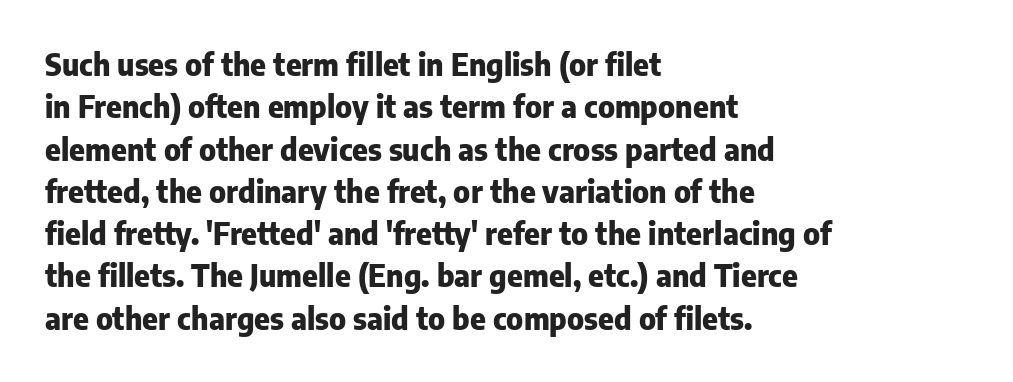
Q: Is the text bold? A: Yes.
Q: Is the text italic (slanted)? A: No, it is upright.
Q: Is the typeface a serif or a sans-serif typeface? A: Sans-serif.
Q: Is the text underlined? A: No.
Q: How is the paragraph aligned? A: Left-aligned.
Q: Is the spacing between letters normal or unusually wide? A: Normal.
Q: Is the spacing between lines tight, normal or loose? A: Normal.
Q: Width (condensed, normal, or wide)? A: Normal.
Q: Stroke contrast? A: Low.
Q: x-height? A: Medium.
Q: Monospaced? A: No.
